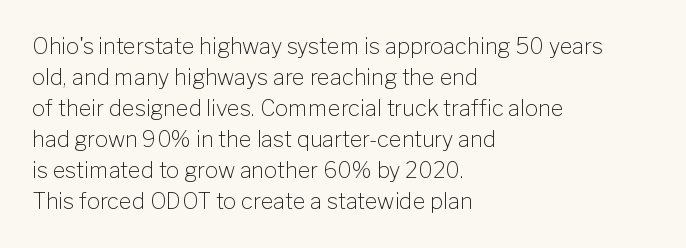
{"italic": "no", "bold": "no", "underline": "no", "align": "left", "line_spacing": "normal", "line_spacing_ratio": 1.41, "letter_spacing": "normal", "letter_spacing_em": 0.0, "glyph_px": 22}
